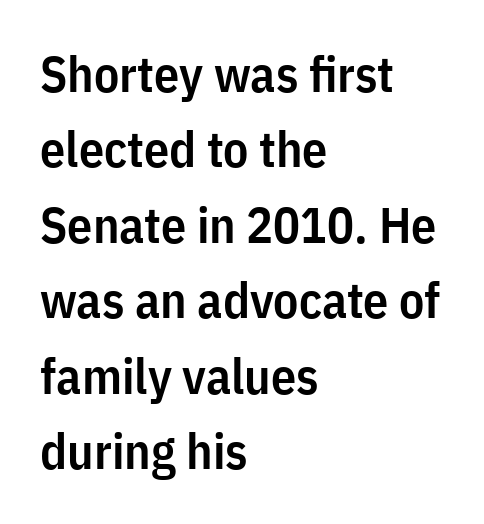
{"serif": "no", "italic": "no", "bold": "semi", "weight": "semibold", "width": "condensed", "stroke_contrast": "low", "x_height": "medium", "monospaced": "no", "underline": "no", "align": "left", "line_spacing": "normal", "line_spacing_ratio": 1.51, "letter_spacing": "normal", "letter_spacing_em": 0.0, "glyph_px": 50}
